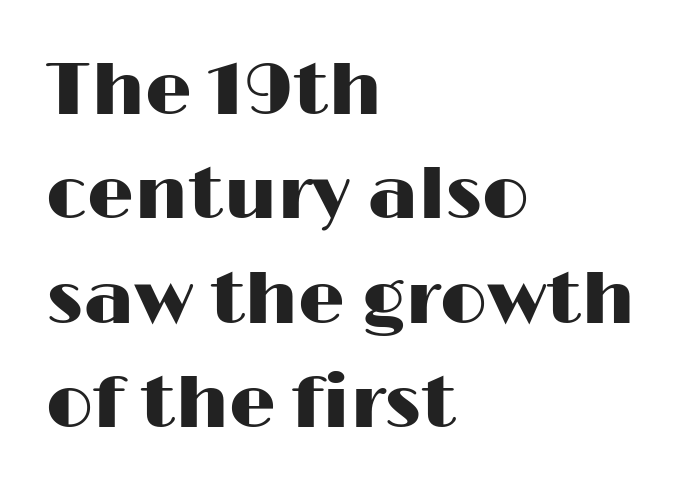
The image shows 74 px wide sans-serif type, upright; set left-aligned, normal line spacing (1.41x), normal letter spacing, not underlined; high stroke contrast and a medium x-height.
